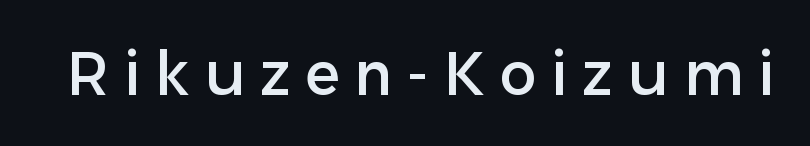
The image shows 61 px sans-serif type, upright; set unusually wide letter spacing (+0.24 em), not underlined; low stroke contrast and a medium x-height.
